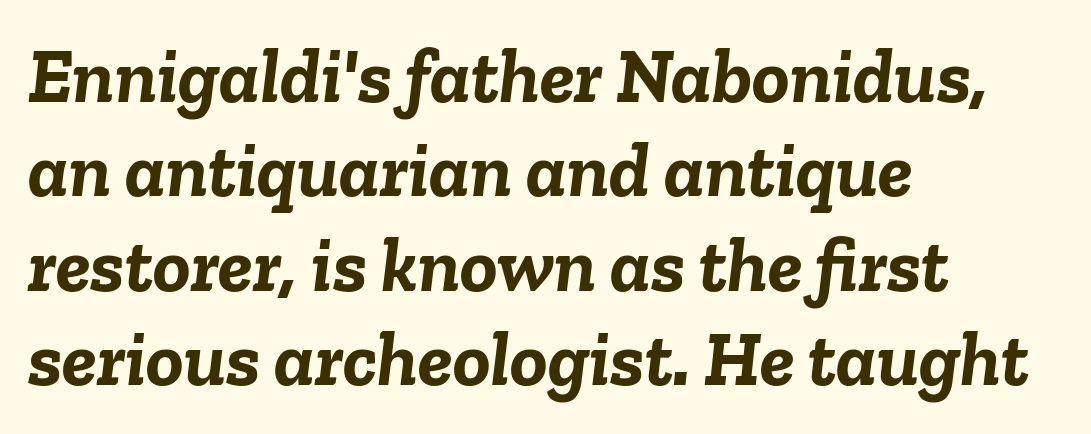
A classic flush-left, rag-right setting is used for this passage. The passage shown leans; its letterforms are oblique. The gaps between neighbouring characters are ordinary and unremarkable. Nobody drew a line under any word here. Every letter is thick-stroked: bold, no question.
